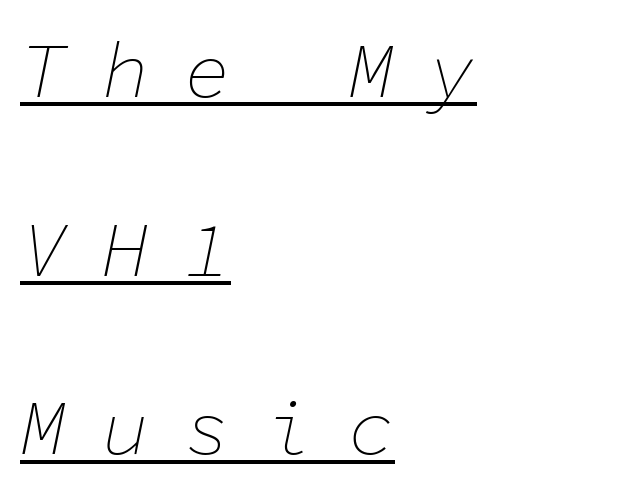
Q: Is the text bold? A: No.
Q: Is the text italic (slanted)? A: Yes, it leans right by about 11 degrees.
Q: Is the text underlined? A: Yes.
Q: How is the paragraph aligned? A: Left-aligned.
Q: Is the spacing between letters normal or unusually wide? A: Unusually wide.
Q: Is the spacing between lines tight, normal or loose? A: Loose.
Q: Width (condensed, normal, or wide)? A: Normal.
Q: Stroke contrast? A: Low.
Q: x-height? A: Medium.
Q: Monospaced? A: Yes.
